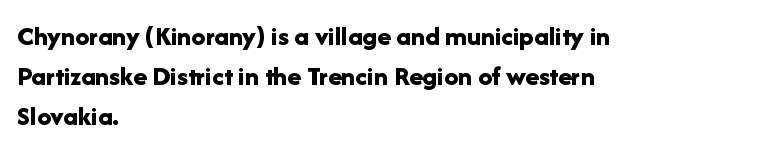
{"serif": "no", "italic": "no", "bold": "yes", "weight": "bold", "width": "normal", "stroke_contrast": "low", "x_height": "medium", "monospaced": "no", "underline": "no", "align": "left", "line_spacing": "normal", "line_spacing_ratio": 1.42, "letter_spacing": "normal", "letter_spacing_em": 0.0, "glyph_px": 28}
